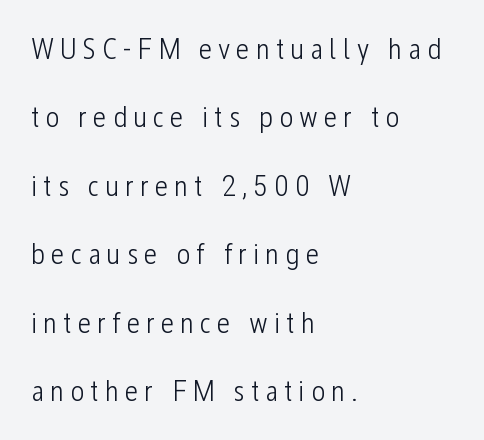
Q: Is the text bold? A: No.
Q: Is the text italic (slanted)? A: No, it is upright.
Q: Is the typeface a serif or a sans-serif typeface? A: Sans-serif.
Q: Is the text underlined? A: No.
Q: How is the paragraph aligned? A: Left-aligned.
Q: Is the spacing between letters normal or unusually wide? A: Unusually wide.
Q: Is the spacing between lines tight, normal or loose? A: Loose.
Q: Width (condensed, normal, or wide)? A: Condensed.
Q: Stroke contrast? A: Low.
Q: x-height? A: Medium.
Q: Monospaced? A: No.
